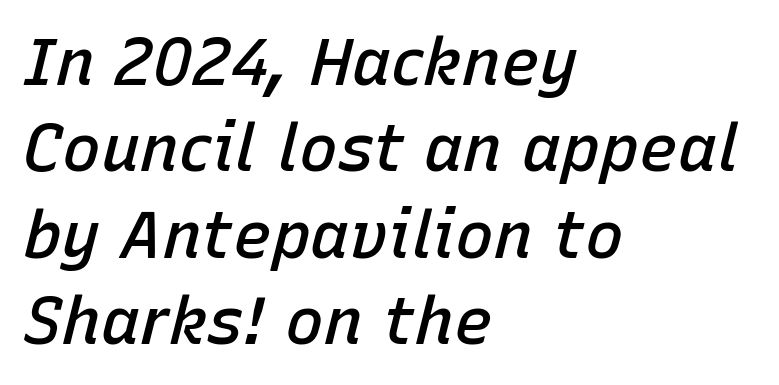
The image shows 65 px semibold type, italic (leaning right); set left-aligned, normal line spacing (1.33x), normal letter spacing, not underlined; low stroke contrast and a medium x-height.
